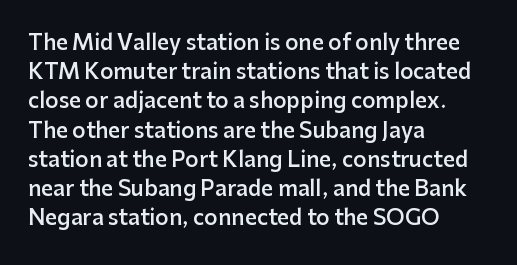
Q: Is the text bold? A: Semi-bold.
Q: Is the text italic (slanted)? A: No, it is upright.
Q: Is the text underlined? A: No.
Q: How is the paragraph aligned? A: Left-aligned.
Q: Is the spacing between letters normal or unusually wide? A: Normal.
Q: Is the spacing between lines tight, normal or loose? A: Normal.
